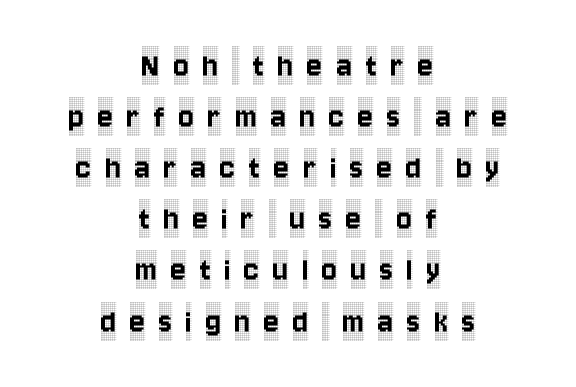
Each letter's strokes conclude with small projecting serifs. Letters rest on an invisible, unmarked baseline. Line starts and ends both wander, symmetrically. Looks like regular typesetting: each glyph gets only the width it needs.
